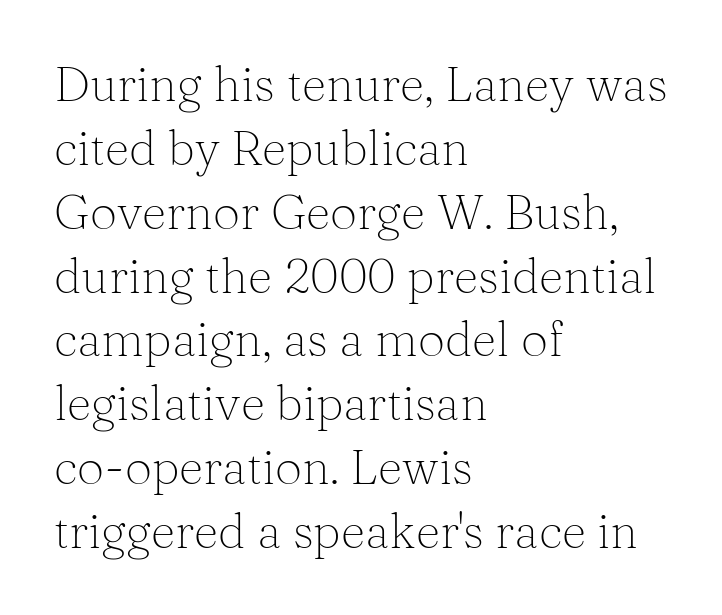
Q: Is the text bold? A: No.
Q: Is the text italic (slanted)? A: No, it is upright.
Q: Is the typeface a serif or a sans-serif typeface? A: Serif.
Q: Is the text underlined? A: No.
Q: How is the paragraph aligned? A: Left-aligned.
Q: Is the spacing between letters normal or unusually wide? A: Normal.
Q: Is the spacing between lines tight, normal or loose? A: Normal.
Q: Width (condensed, normal, or wide)? A: Normal.
Q: Stroke contrast? A: Medium.
Q: x-height? A: Medium.
Q: Monospaced? A: No.
